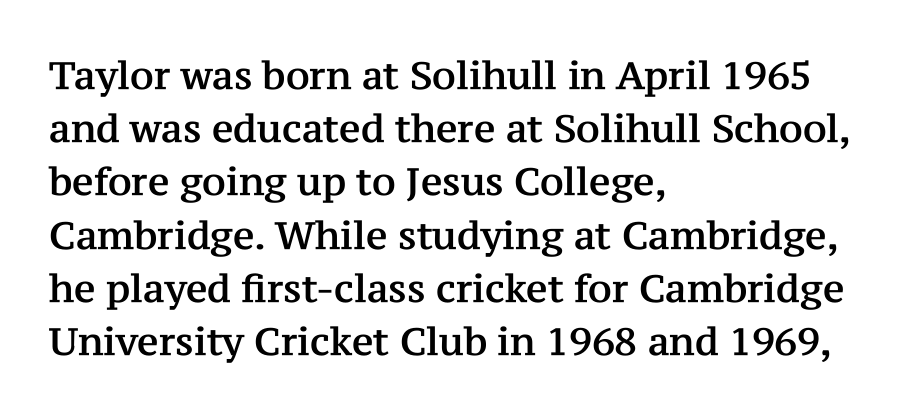
The image shows 38 px serif type, upright; set left-aligned, normal line spacing (1.4x), normal letter spacing, not underlined; medium stroke contrast and a medium x-height.
